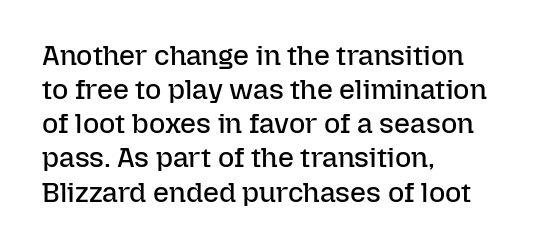
The image shows 28 px regular-weight type, upright; set left-aligned, line spacing 1.22x, normal letter spacing, not underlined; low stroke contrast and a medium x-height.
